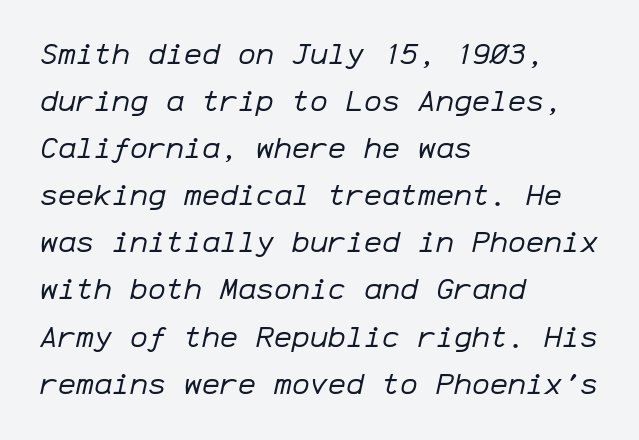
The image shows 30 px regular-weight type, italic (leaning right), monospaced; set left-aligned, normal line spacing (1.57x), normal letter spacing, not underlined; low stroke contrast and a medium x-height.
